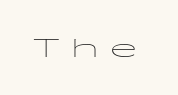
Q: Is the text bold? A: No.
Q: Is the text italic (slanted)? A: No, it is upright.
Q: Is the typeface a serif or a sans-serif typeface? A: Sans-serif.
Q: Is the text underlined? A: No.
Q: Is the spacing between letters normal or unusually wide? A: Unusually wide.
Q: Width (condensed, normal, or wide)? A: Wide.
Q: Stroke contrast? A: Low.
Q: x-height? A: Medium.
Q: Monospaced? A: Yes.
